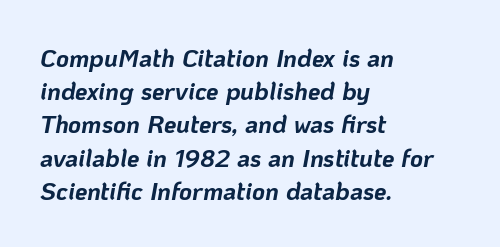
Where is the straight margin? On the left. If you measured baseline to baseline, you'd find a middling distance. The letterforms sit shoulder to shoulder at normal distance. These words are printed bold, with thick strokes throughout. Style check: oblique. The specimen omits any rule beneath the text block's lines.
